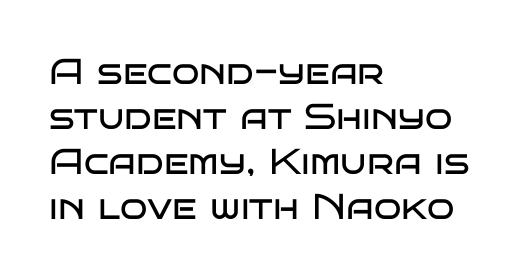
Q: Is the text bold? A: No.
Q: Is the text italic (slanted)? A: No, it is upright.
Q: Is the typeface a serif or a sans-serif typeface? A: Sans-serif.
Q: Is the text underlined? A: No.
Q: How is the paragraph aligned? A: Left-aligned.
Q: Is the spacing between letters normal or unusually wide? A: Normal.
Q: Is the spacing between lines tight, normal or loose? A: Normal.
Q: Width (condensed, normal, or wide)? A: Wide.
Q: Stroke contrast? A: Low.
Q: x-height? A: Large.
Q: Monospaced? A: No.
